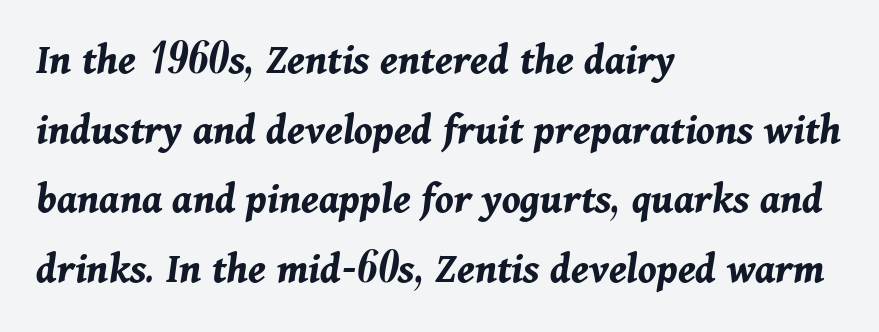
{"italic": "yes", "lean": "right", "slant_degrees": 11, "bold": "yes", "weight": "bold", "width": "normal", "stroke_contrast": "medium", "x_height": "medium", "monospaced": "no", "underline": "no", "align": "left", "line_spacing": "normal", "line_spacing_ratio": 1.58, "letter_spacing": "normal", "letter_spacing_em": 0.0, "glyph_px": 44}
